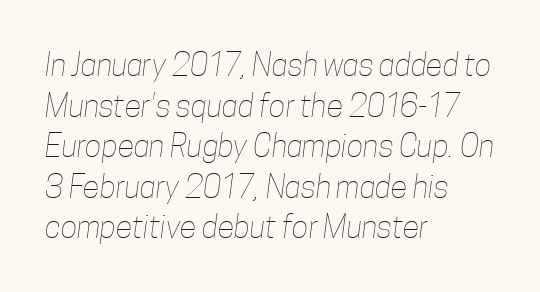
{"bold": "no", "weight": "thin", "width": "condensed", "stroke_contrast": "low", "x_height": "medium", "monospaced": "no", "underline": "no", "align": "left", "line_spacing": "normal", "line_spacing_ratio": 1.31, "letter_spacing": "normal", "letter_spacing_em": 0.0, "glyph_px": 31}
